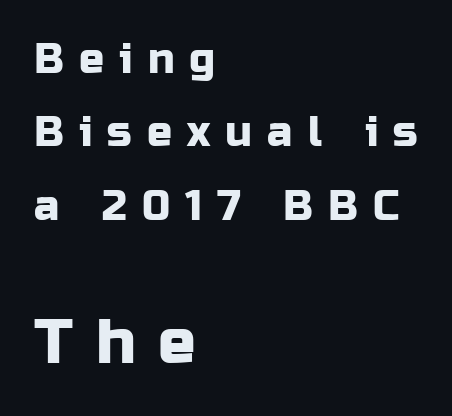
Q: Is the text italic (slanted)? A: No, it is upright.
Q: Is the typeface a serif or a sans-serif typeface? A: Sans-serif.
Q: Is the text underlined? A: No.
Q: How is the paragraph aligned? A: Left-aligned.
Q: Is the spacing between letters normal or unusually wide? A: Unusually wide.
Q: Which block of text is set in a larger size, the first (top) or the second (bottom)? A: The second (bottom) one.
Q: Width (condensed, normal, or wide)? A: Normal.
Q: Stroke contrast? A: Low.
Q: x-height? A: Medium.
Q: Monospaced? A: No.
